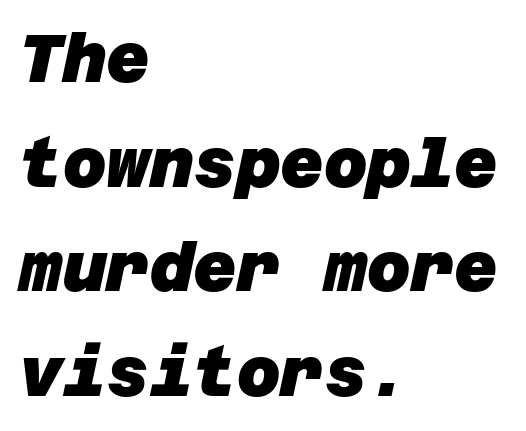
{"serif": "no", "bold": "yes", "weight": "heavy", "width": "normal", "stroke_contrast": "low", "x_height": "large", "underline": "no", "align": "left", "line_spacing": "normal", "line_spacing_ratio": 1.56, "letter_spacing": "normal", "letter_spacing_em": 0.0, "glyph_px": 67}
